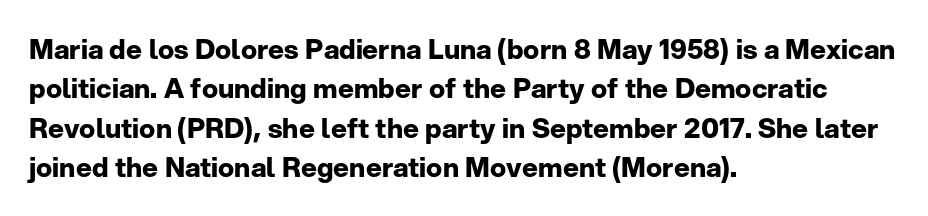
The image shows 27 px bold type, upright; set left-aligned, normal line spacing (1.46x), normal letter spacing, not underlined.
